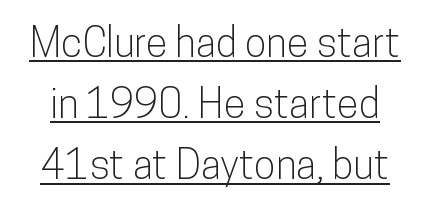
The image shows 40 px condensed sans-serif type, upright; set normal line spacing (1.53x), normal letter spacing, underlined; low stroke contrast and a medium x-height.
